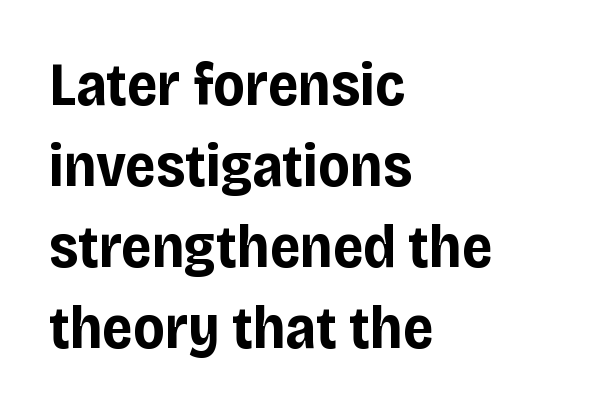
Q: Is the text bold? A: Yes.
Q: Is the text italic (slanted)? A: No, it is upright.
Q: Is the typeface a serif or a sans-serif typeface? A: Sans-serif.
Q: Is the text underlined? A: No.
Q: How is the paragraph aligned? A: Left-aligned.
Q: Is the spacing between letters normal or unusually wide? A: Normal.
Q: Is the spacing between lines tight, normal or loose? A: Normal.
Q: Width (condensed, normal, or wide)? A: Normal.
Q: Stroke contrast? A: Low.
Q: x-height? A: Large.
Q: Monospaced? A: No.
